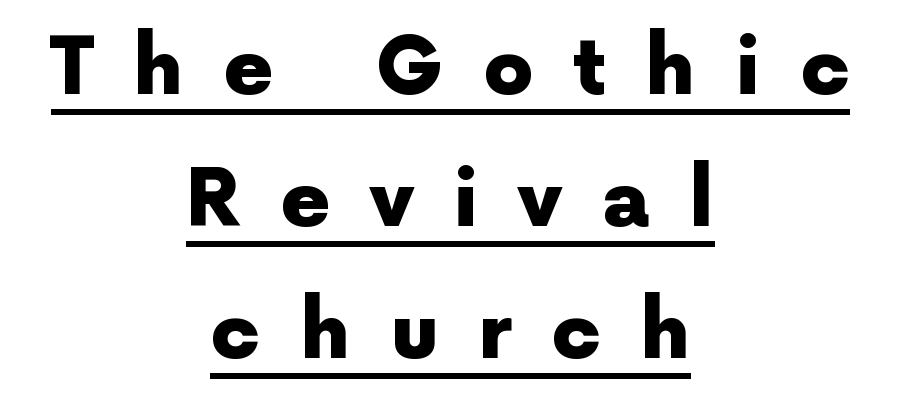
Characters remain perfectly vertical along every line. Look at the stroke-to-counter ratio: heavy, a bold. This is sans-serif lettering, the kind often seen on screens and signage. A continuous stroke trails under the words, as in a hyperlink. Compared with typical paragraphs, the rows here are spaced about the same.
